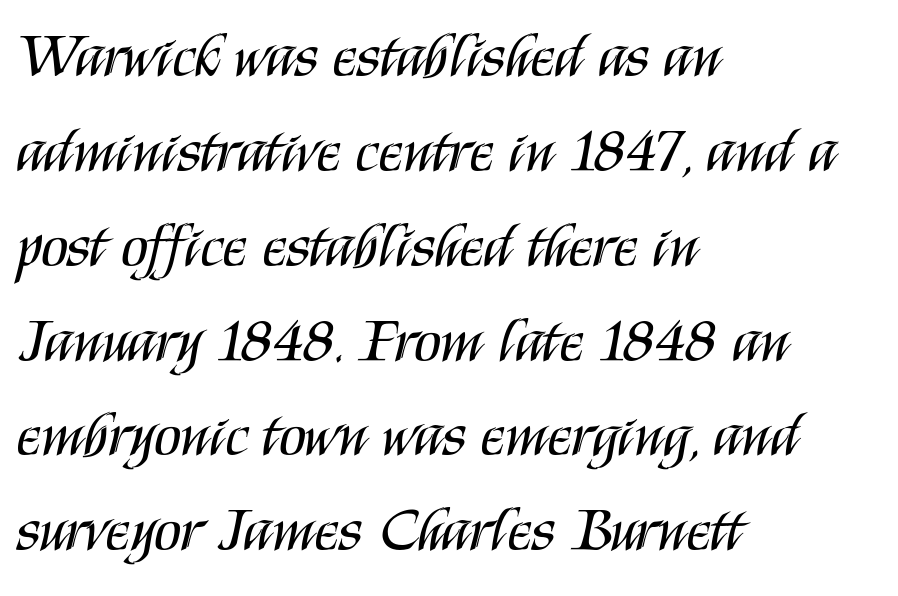
Vertical stems look standard width or narrower in stroke. Inter-character spacing is left at the font's built-in metrics. These lines are set flush left with a ragged right edge. Nothing sits at the stroke ends, so this counts as sans-serif. Vertically, the passage feels balanced, rows spaced as you'd expect. Unmarked baselines from the first word to the last.
